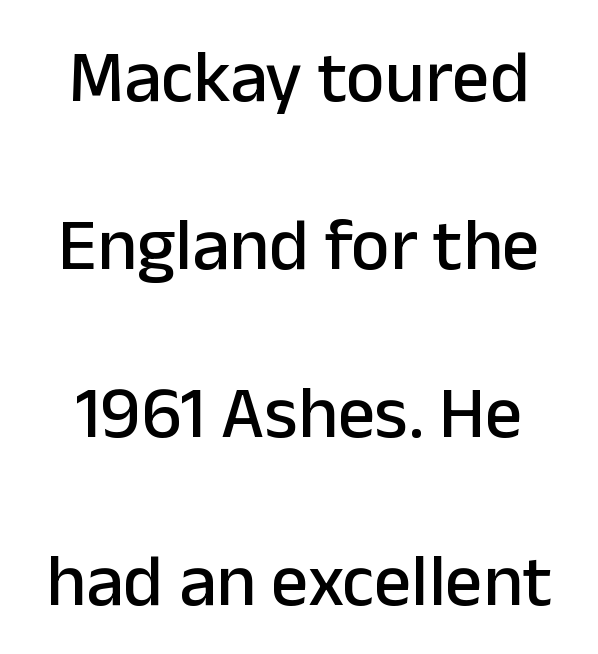
Q: Is the text italic (slanted)? A: No, it is upright.
Q: Is the typeface a serif or a sans-serif typeface? A: Sans-serif.
Q: Is the text underlined? A: No.
Q: Is the spacing between letters normal or unusually wide? A: Normal.
Q: Is the spacing between lines tight, normal or loose? A: Loose.
Q: Width (condensed, normal, or wide)? A: Normal.
Q: Stroke contrast? A: Low.
Q: x-height? A: Medium.
Q: Monospaced? A: No.
